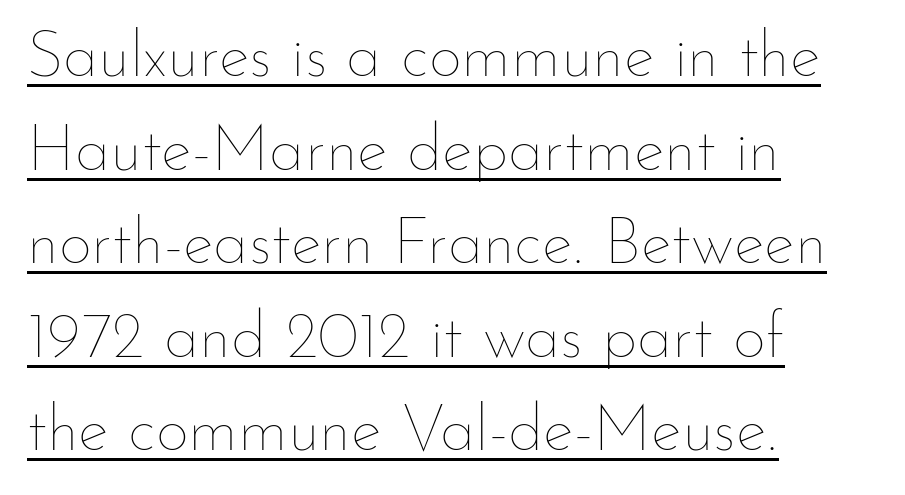
Quick note: interline space is typical. The words here are underlined. Posture: straight, roman, zero tilt. Ink coverage per letter is moderate at most. The rendering uses natural spacing where letterforms have individual widths. These lines keep a tight, regular rhythm from letter to letter.
